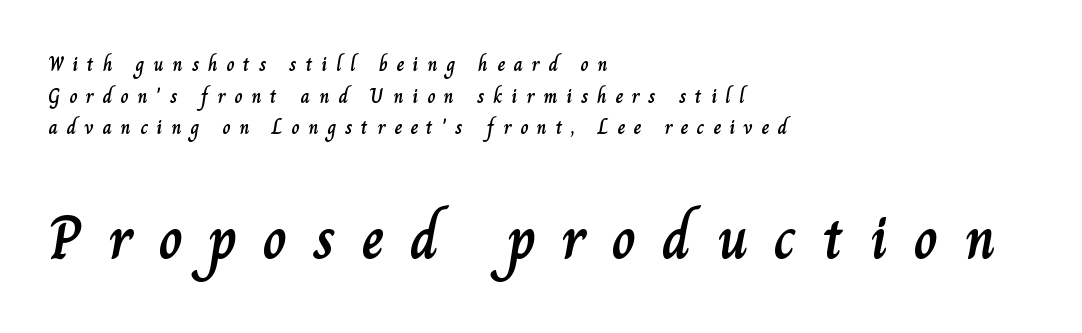
Typeset ragged right — the left edge is the straight one. These lines are rendered in a variable-pitch font. The rendering uses a moderate line-height, typical for paragraphs. The following chunk of copy outweighs the initial chunk in type size. Does extra space separate the letters? Yes, quite a lot of it.
